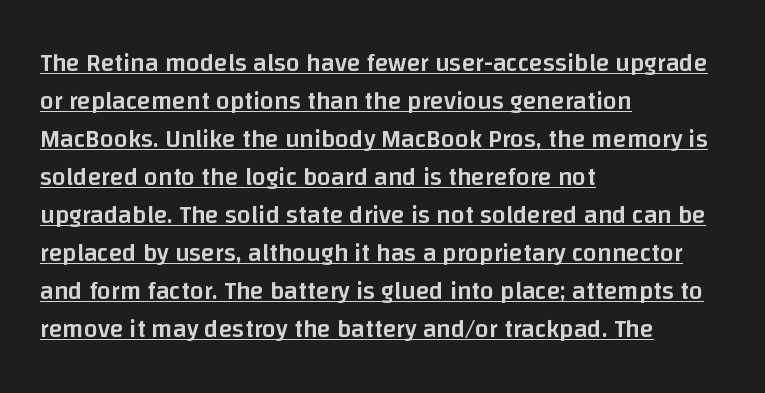
Q: Is the text bold? A: Semi-bold.
Q: Is the text italic (slanted)? A: No, it is upright.
Q: Is the text underlined? A: Yes.
Q: How is the paragraph aligned? A: Left-aligned.
Q: Is the spacing between letters normal or unusually wide? A: Normal.
Q: Is the spacing between lines tight, normal or loose? A: Normal.
